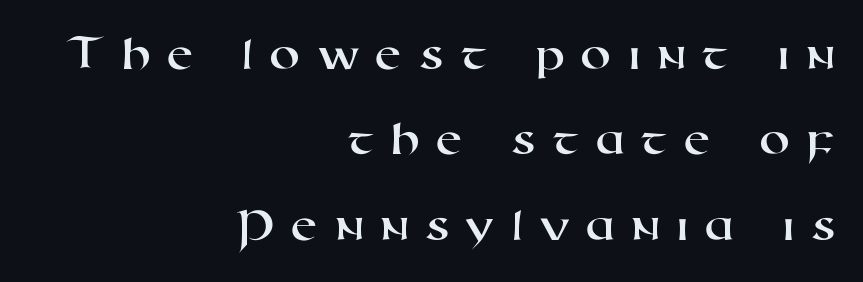
{"serif": "no", "width": "wide", "stroke_contrast": "high", "x_height": "medium", "monospaced": "no", "underline": "no", "align": "right", "line_spacing_ratio": 1.71, "letter_spacing": "wide", "letter_spacing_em": 0.3, "glyph_px": 50}
